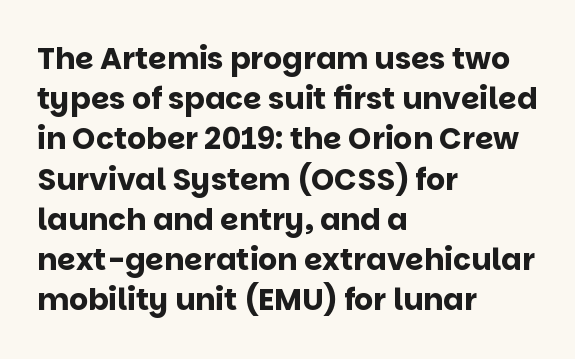
Q: Is the text bold? A: Yes.
Q: Is the text italic (slanted)? A: No, it is upright.
Q: Is the typeface a serif or a sans-serif typeface? A: Sans-serif.
Q: Is the text underlined? A: No.
Q: How is the paragraph aligned? A: Left-aligned.
Q: Is the spacing between letters normal or unusually wide? A: Normal.
Q: Is the spacing between lines tight, normal or loose? A: Normal.
Q: Width (condensed, normal, or wide)? A: Normal.
Q: Stroke contrast? A: Low.
Q: x-height? A: Large.
Q: Monospaced? A: No.
